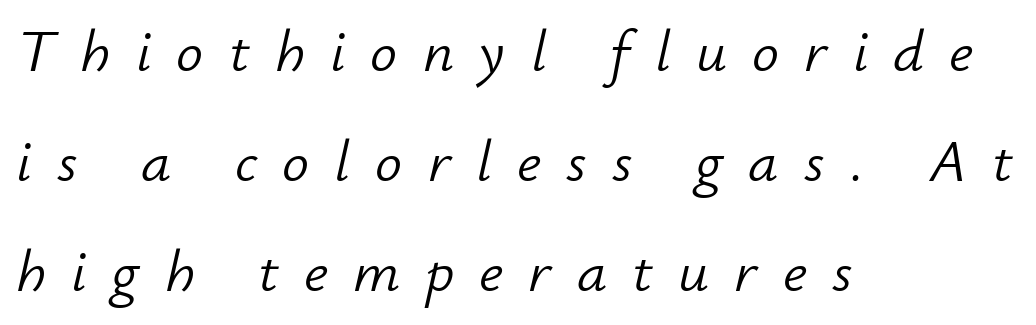
Left-aligned paragraph, ragged on the right. Think standard paragraph weight, or any step lighter than that. Is the type slanted? Yes — the strokes lean at a clear angle. Underline: absent. The type is letterspaced generously, with wide tracking. Varying glyph widths throughout — classic text-font behaviour.
